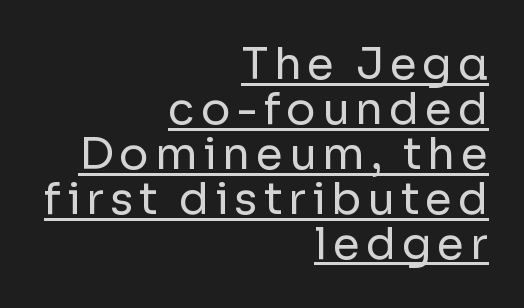
The compositor pushed each line to the right boundary. Vertical spacing — tight. Vertical stems look standard width or narrower in stroke. Do the characters align in a grid? No, the font is proportional.
